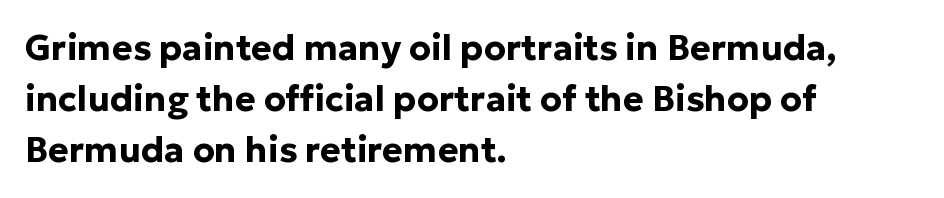
{"serif": "no", "italic": "no", "bold": "yes", "weight": "bold", "width": "normal", "stroke_contrast": "low", "x_height": "medium", "monospaced": "no", "underline": "no", "align": "left", "line_spacing": "normal", "line_spacing_ratio": 1.46, "letter_spacing": "normal", "letter_spacing_em": 0.0, "glyph_px": 35}
